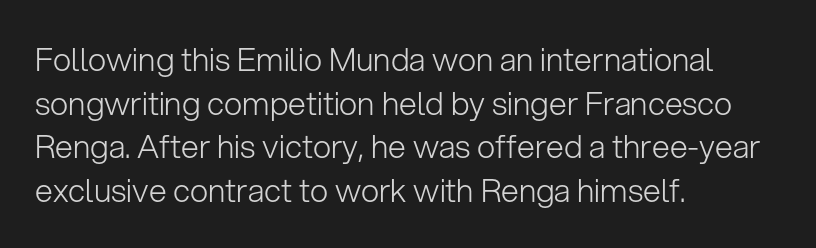
{"serif": "no", "italic": "no", "bold": "no", "weight": "light", "width": "normal", "stroke_contrast": "low", "x_height": "medium", "monospaced": "no", "underline": "no", "align": "left", "line_spacing": "normal", "line_spacing_ratio": 1.36, "letter_spacing": "normal", "letter_spacing_em": 0.0, "glyph_px": 32}
